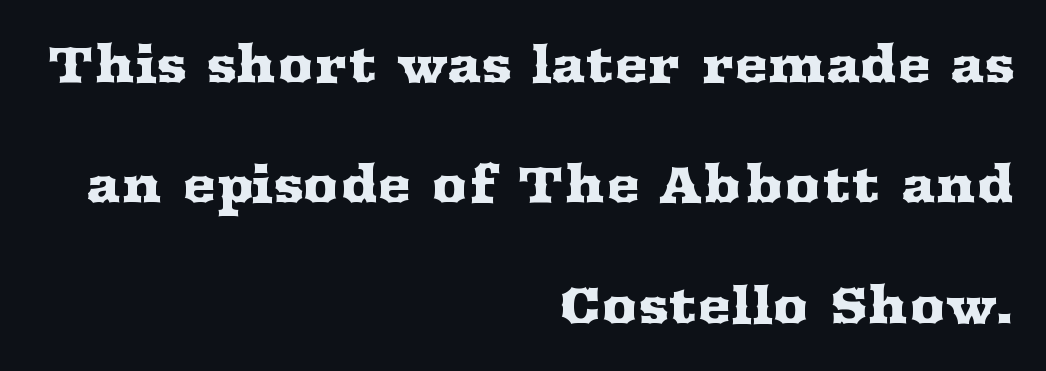
The image shows 50 px wide serif type, upright; set right-aligned, loose line spacing (2.41x), normal letter spacing, not underlined; medium stroke contrast and a medium x-height.
